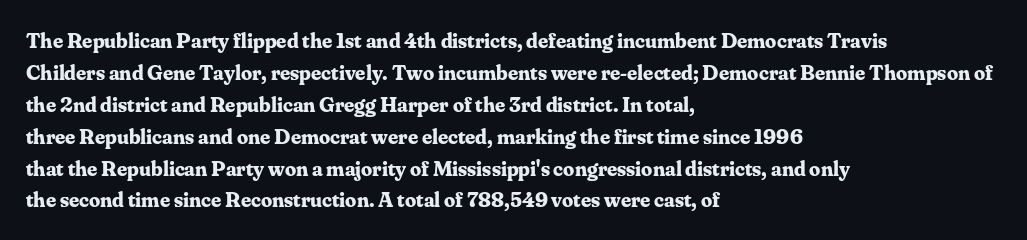
{"italic": "no", "bold": "yes", "underline": "no", "align": "left", "line_spacing": "normal", "line_spacing_ratio": 1.45, "letter_spacing": "normal", "letter_spacing_em": 0.0, "glyph_px": 22}
